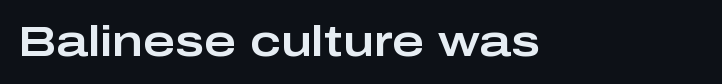
Nope, not italic — everything's standing straight. These lines are rendered in a variable-pitch font. The strip under each line holds only bare page. Look at the tracking — it's just the regular setting, nothing added. No feet cap the strokes, marking this as sans-serif type.
